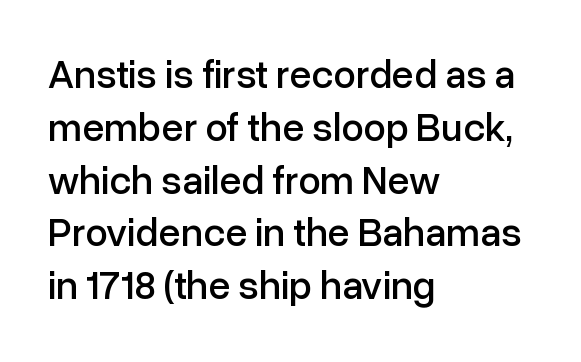
The image shows 40 px sans-serif type, upright; set left-aligned, normal line spacing (1.32x), normal letter spacing, not underlined; low stroke contrast and a medium x-height.
